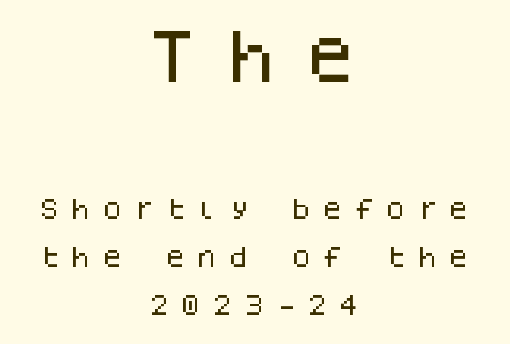
The line-height multiplier appears high, well above default. Between one letter and the next there's a generous, obvious gap. The letters stand straight up with perfectly vertical stems. The font family rendered here belongs to the sans-serif group.
